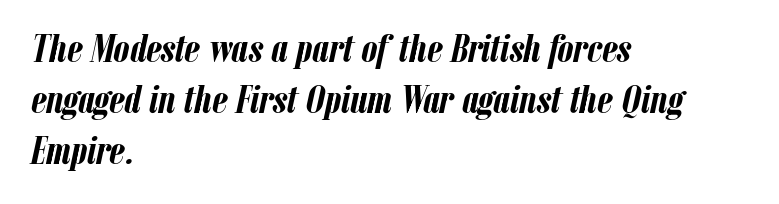
Q: Is the text bold? A: Yes.
Q: Is the text italic (slanted)? A: Yes, it leans right by about 12 degrees.
Q: Is the text underlined? A: No.
Q: How is the paragraph aligned? A: Left-aligned.
Q: Is the spacing between letters normal or unusually wide? A: Normal.
Q: Is the spacing between lines tight, normal or loose? A: Normal.
Q: Width (condensed, normal, or wide)? A: Condensed.
Q: Stroke contrast? A: Low.
Q: x-height? A: Medium.
Q: Monospaced? A: No.
